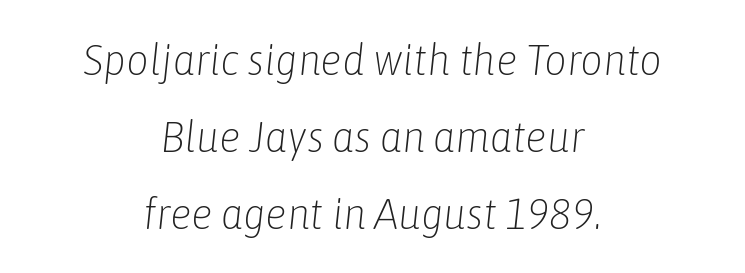
The image shows 44 px light, condensed type, italic (leaning right); set centered, line spacing 1.75x, normal letter spacing, not underlined; low stroke contrast and a medium x-height.
